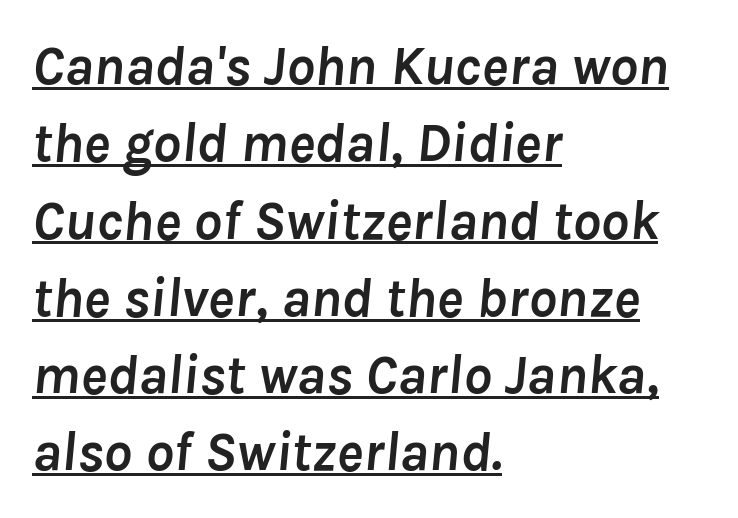
{"italic": "yes", "lean": "right", "slant_degrees": 8, "bold": "yes", "weight": "semibold", "width": "normal", "stroke_contrast": "low", "x_height": "medium", "monospaced": "no", "underline": "yes", "align": "left", "line_spacing": "normal", "line_spacing_ratio": 1.38, "letter_spacing": "normal", "letter_spacing_em": 0.0, "glyph_px": 56}
